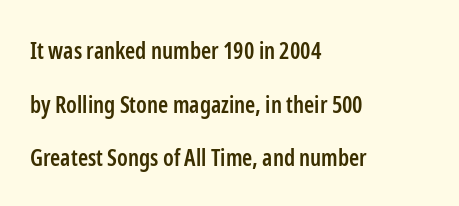
Glyph-to-glyph distance matches everyday printed text. In terms of leading, this rendering errs on the spacious side. A semibold gives these letters moderate extra thickness, short of bold. Posture: straight, roman, zero tilt. Notice how the passage keeps a crisp vertical edge on the left only.
